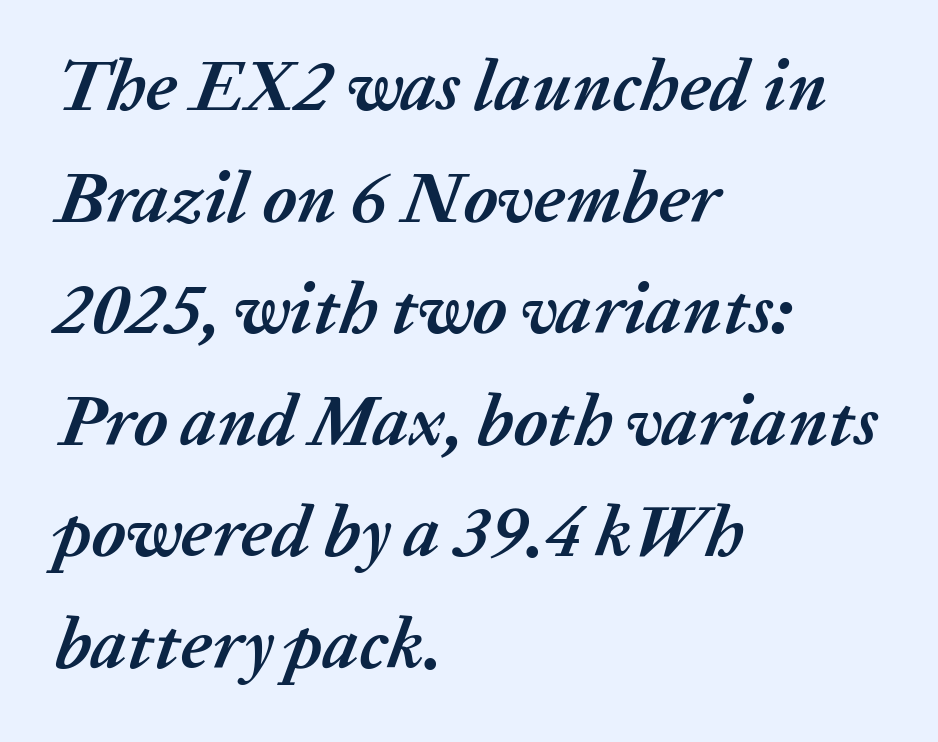
The image shows 72 px semibold type, italic (leaning right); set left-aligned, normal line spacing (1.55x), normal letter spacing, not underlined; medium stroke contrast and a medium x-height.
